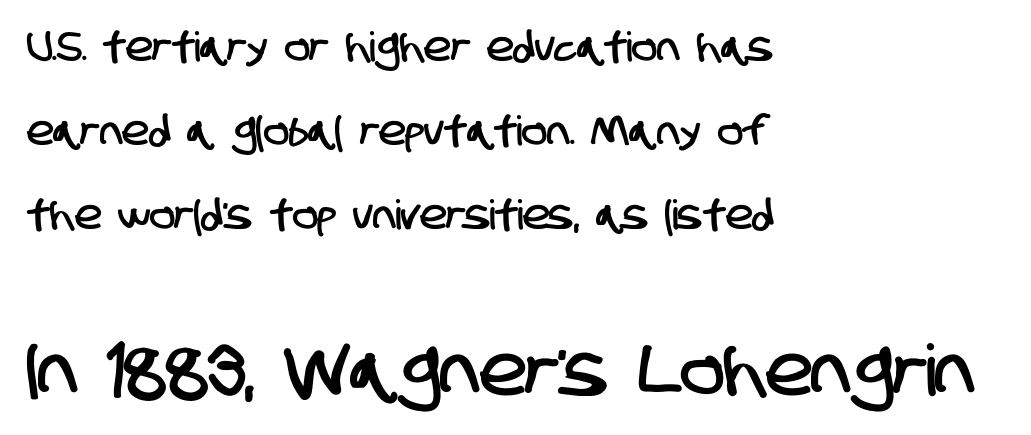
{"serif": "no", "width": "condensed", "stroke_contrast": "low", "x_height": "large", "monospaced": "no", "underline": "no", "align": "left", "line_spacing": "loose", "line_spacing_ratio": 2.05, "letter_spacing": "normal", "letter_spacing_em": 0.0, "larger_block": "second", "size_ratio": 1.73, "glyph_px": 71}
